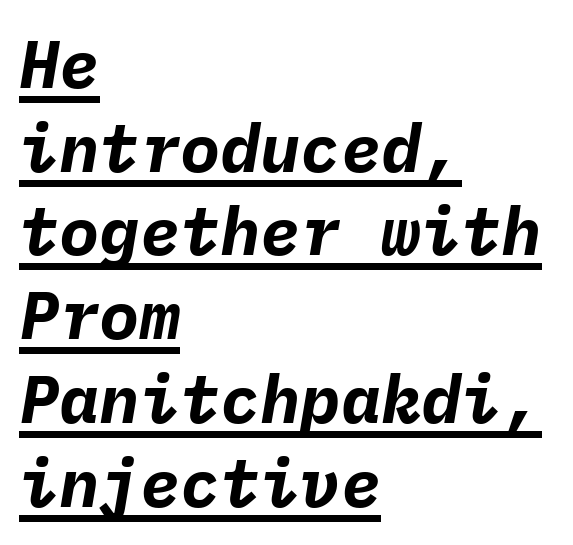
Characters follow at the spacing the type designer built in. It's the slanting kind of type. The rendering uses typewriter-style spacing with identical character cells. Casual observation: everything's shoved over to the left.
